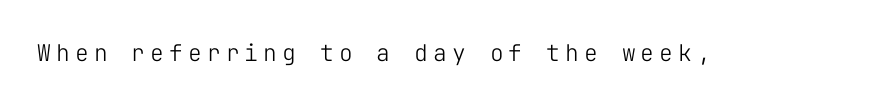
Nope, not italic — everything's standing straight. Observe the wide spacing: letters keep a clear distance from each other. No chunkiness to these letters — they're not bold. The baseline area is clear.
